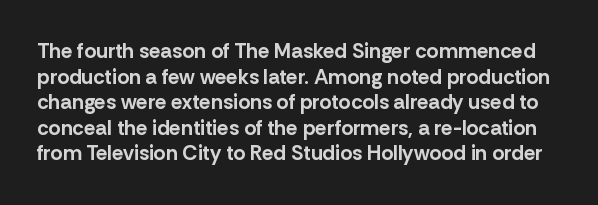
The image shows 21 px bold type, upright; set line spacing 1.22x, normal letter spacing, not underlined.
